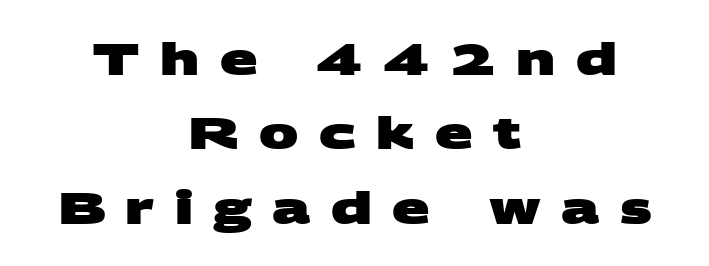
Normally led — the rows are evenly, conventionally spaced. The rendering positions every line midway between the sides. Any mark beneath the type? The region is blank. The passage shown is typed in a proportional face where columns would drift. Observe the absence of serifs on each vertical stroke in this sample.
